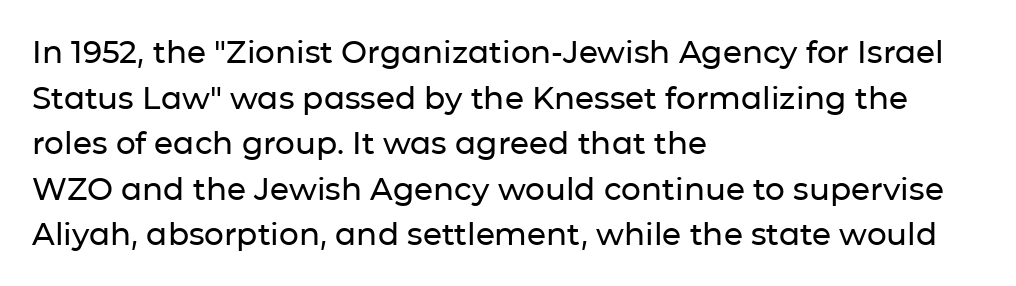
{"serif": "no", "italic": "no", "width": "normal", "stroke_contrast": "low", "x_height": "medium", "monospaced": "no", "underline": "no", "align": "left", "line_spacing": "normal", "line_spacing_ratio": 1.47, "letter_spacing": "normal", "letter_spacing_em": 0.0, "glyph_px": 31}
